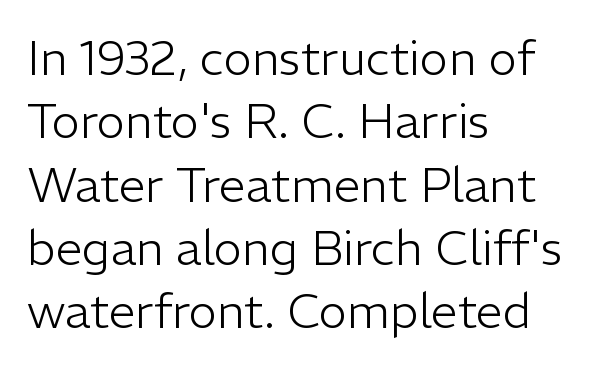
This sample has the flowing, uneven cadence of proportional lettering. Weight: regular or lighter. The string is rendered with underlining switched off. The tracking reads as untouched default to a designer's eye. A typesetter would label this face a sans. Notice how descenders clear the ascenders below comfortably — that's standard leading.
